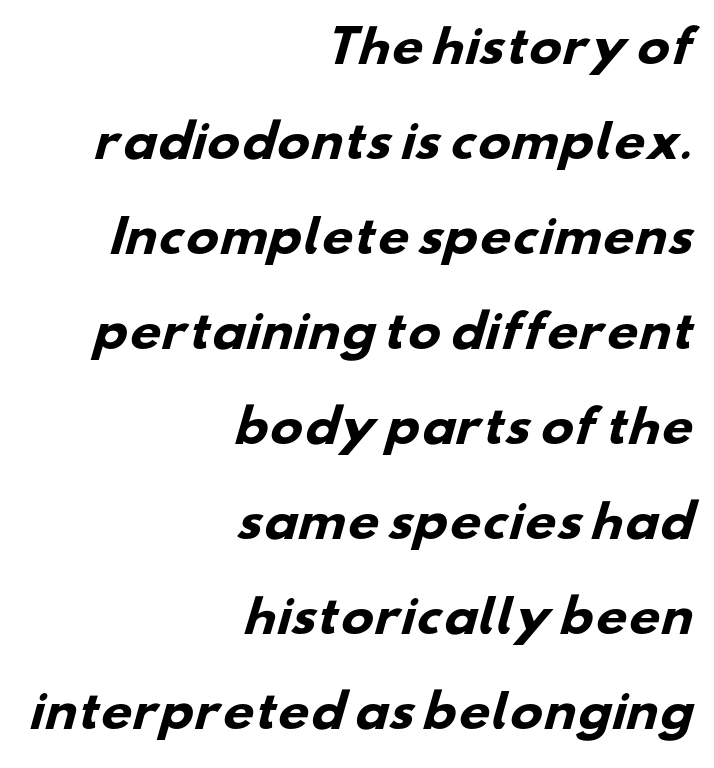
Q: Is the text bold? A: Yes.
Q: Is the typeface a serif or a sans-serif typeface? A: Sans-serif.
Q: Is the text underlined? A: No.
Q: How is the paragraph aligned? A: Right-aligned.
Q: Is the spacing between letters normal or unusually wide? A: Normal.
Q: Is the spacing between lines tight, normal or loose? A: Loose.
Q: Width (condensed, normal, or wide)? A: Wide.
Q: Stroke contrast? A: Low.
Q: x-height? A: Small.
Q: Monospaced? A: No.
